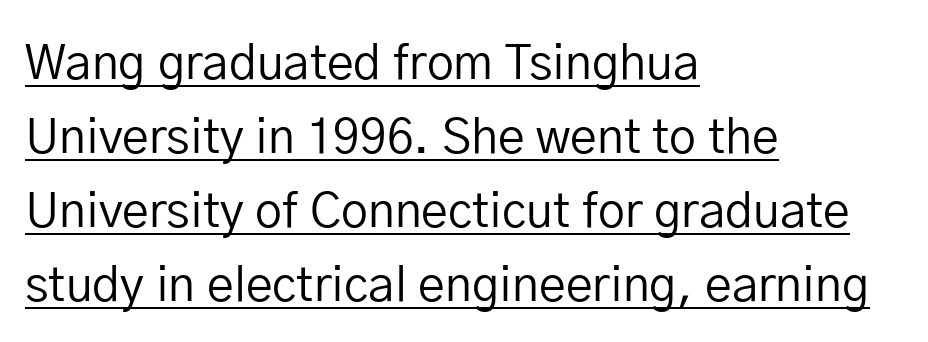
{"serif": "no", "italic": "no", "bold": "no", "weight": "regular", "width": "normal", "stroke_contrast": "low", "x_height": "medium", "monospaced": "no", "underline": "yes", "align": "left", "line_spacing": "normal", "line_spacing_ratio": 1.54, "letter_spacing": "normal", "letter_spacing_em": 0.0, "glyph_px": 48}
